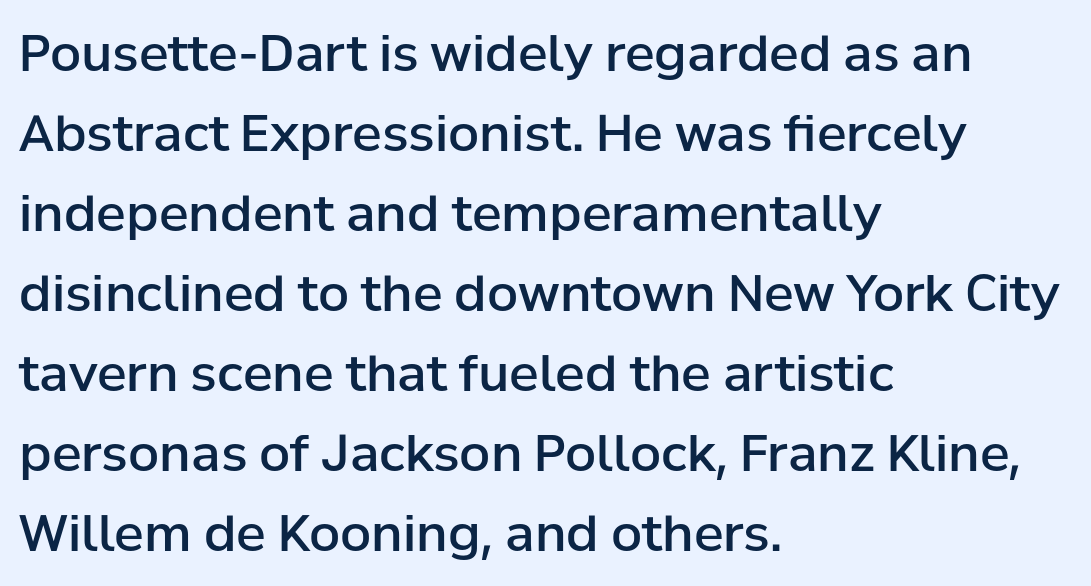
Q: Is the text bold? A: Semi-bold.
Q: Is the text italic (slanted)? A: No, it is upright.
Q: Is the typeface a serif or a sans-serif typeface? A: Sans-serif.
Q: Is the text underlined? A: No.
Q: How is the paragraph aligned? A: Left-aligned.
Q: Is the spacing between letters normal or unusually wide? A: Normal.
Q: Is the spacing between lines tight, normal or loose? A: Normal.
Q: Width (condensed, normal, or wide)? A: Normal.
Q: Stroke contrast? A: Low.
Q: x-height? A: Medium.
Q: Monospaced? A: No.
